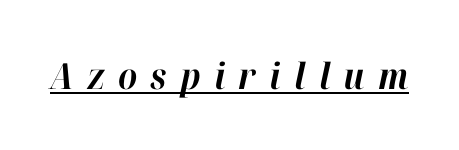
{"italic": "yes", "lean": "right", "slant_degrees": 12, "bold": "yes", "weight": "bold", "width": "normal", "stroke_contrast": "high", "x_height": "medium", "monospaced": "no", "underline": "yes", "letter_spacing": "wide", "letter_spacing_em": 0.37, "glyph_px": 36}
